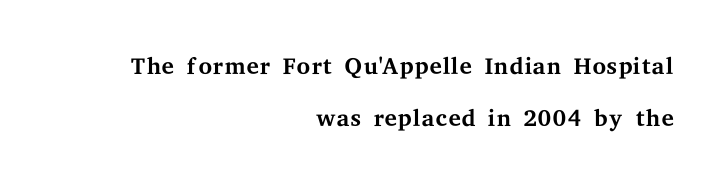
{"serif": "yes", "italic": "no", "bold": "no", "weight": "regular", "width": "wide", "stroke_contrast": "medium", "x_height": "medium", "monospaced": "no", "underline": "no", "align": "right", "line_spacing": "normal", "line_spacing_ratio": 1.5, "letter_spacing": "normal", "letter_spacing_em": 0.0, "glyph_px": 35}
